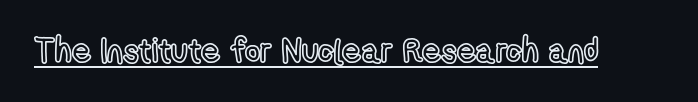
Ascenders rise straight up at ninety degrees. A typographer would call this underscored text. The letters advance in unequal steps, a hallmark of proportional type. Letter spacing: default.
